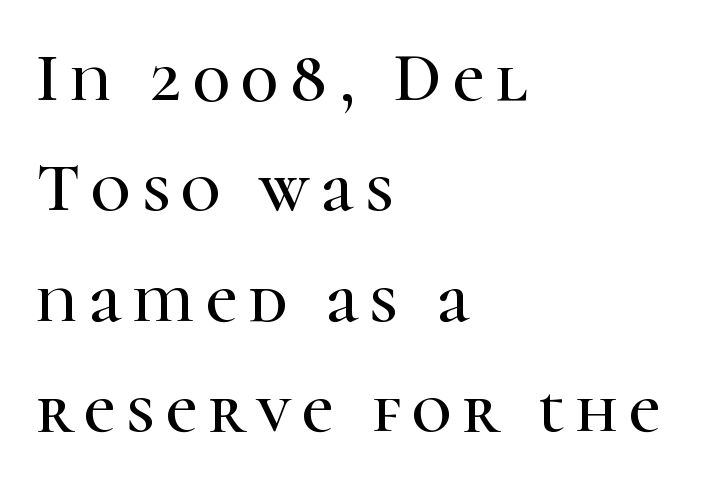
Q: Is the text italic (slanted)? A: No, it is upright.
Q: Is the typeface a serif or a sans-serif typeface? A: Serif.
Q: Is the text underlined? A: No.
Q: How is the paragraph aligned? A: Left-aligned.
Q: Is the spacing between lines tight, normal or loose? A: Normal.
Q: Width (condensed, normal, or wide)? A: Normal.
Q: Stroke contrast? A: High.
Q: x-height? A: Medium.
Q: Monospaced? A: No.
